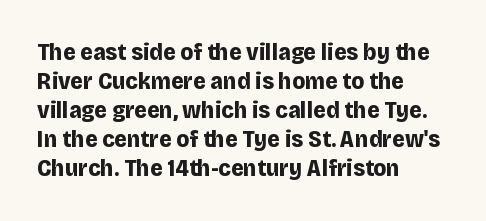
Bold? Absolutely — the strokes are thick and heavy. These lines are set flush left with a ragged right edge. Each row of text sits above clean, open space. There is no visible air inserted between adjacent glyphs. The type sits square on the baseline with zero lean.
